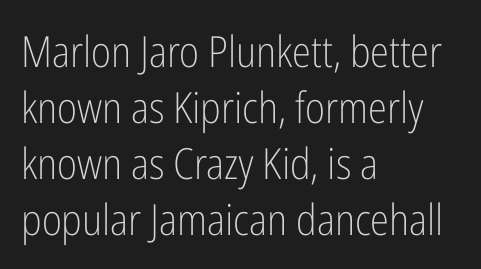
Q: Is the text bold? A: No.
Q: Is the text italic (slanted)? A: No, it is upright.
Q: Is the typeface a serif or a sans-serif typeface? A: Sans-serif.
Q: Is the text underlined? A: No.
Q: How is the paragraph aligned? A: Left-aligned.
Q: Is the spacing between letters normal or unusually wide? A: Normal.
Q: Is the spacing between lines tight, normal or loose? A: Normal.
Q: Width (condensed, normal, or wide)? A: Condensed.
Q: Stroke contrast? A: Low.
Q: x-height? A: Medium.
Q: Monospaced? A: No.
